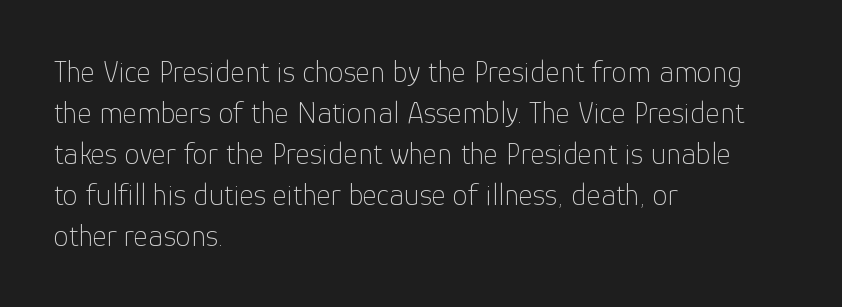
The passage shown has conventional tracking throughout. Clear beneath every line of the passage. Students, observe: this is what conventionally led text looks like. Italic: no, the glyphs are upright roman.
